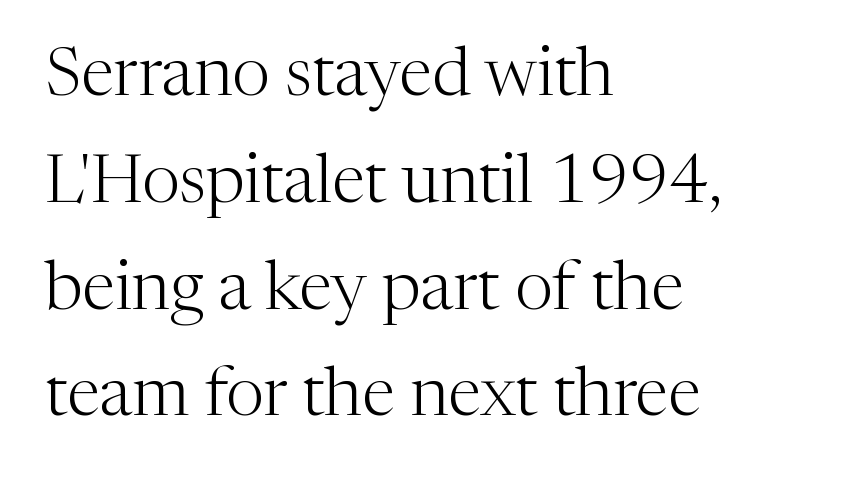
The image shows 68 px light serif type, upright; set left-aligned, normal line spacing (1.57x), normal letter spacing, not underlined; medium stroke contrast and a medium x-height.
